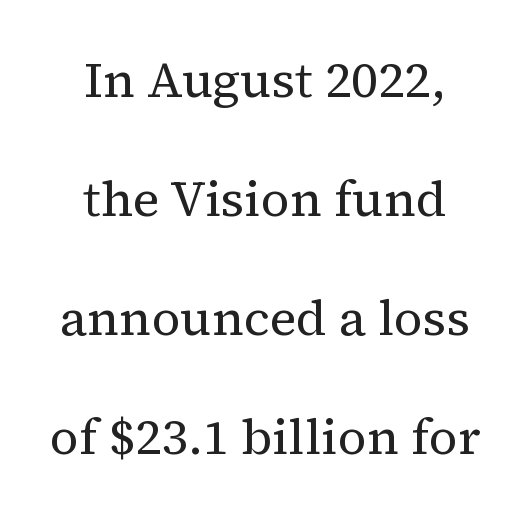
The image shows 50 px regular-weight serif type, upright; set centered, loose line spacing (2.38x), normal letter spacing, not underlined; medium stroke contrast and a medium x-height.
